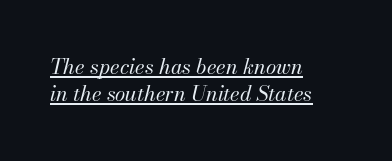
{"italic": "yes", "lean": "right", "slant_degrees": 13, "bold": "no", "underline": "yes", "align": "left", "line_spacing": "normal", "line_spacing_ratio": 1.3, "letter_spacing": "normal", "letter_spacing_em": 0.0, "glyph_px": 21}
